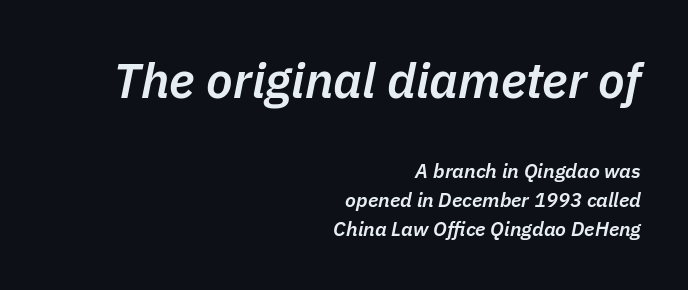
The passage shown leans; its letterforms are oblique. You could not count columns in this text — the font is proportionally spaced. Caption: standard tracking, unaltered. Its strokes are somewhat broadened, the hallmark of semibold type. In this sample the first text group is rendered at the bigger scale.
